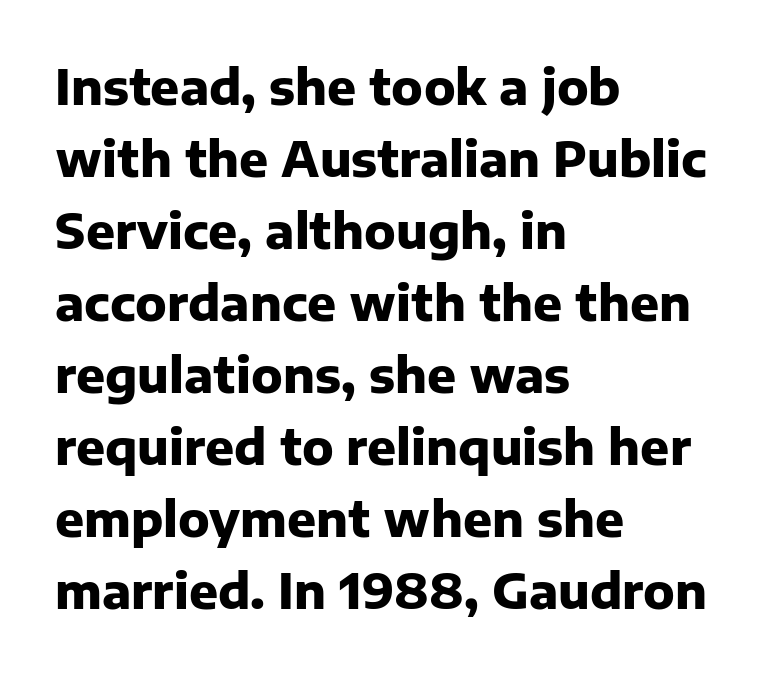
The image shows 48 px heavy sans-serif type, upright; set left-aligned, normal line spacing (1.5x), normal letter spacing, not underlined; low stroke contrast and a medium x-height.
